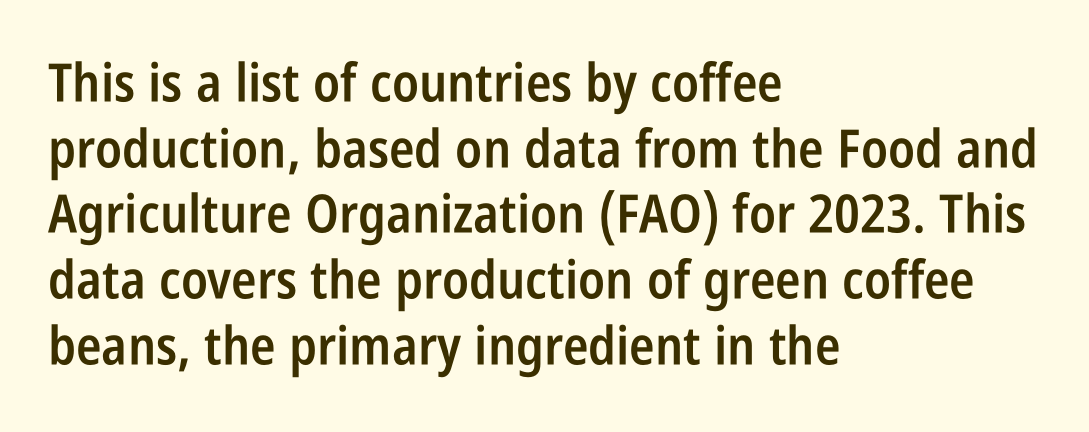
Quick note: underline off. The compositor pushed each line to the left boundary. Think of a printed novel: that variable character pitch is what you see here. A typesetter would mark this as roman, not italic. The text was rendered using a sans face with plain stroke endings.
